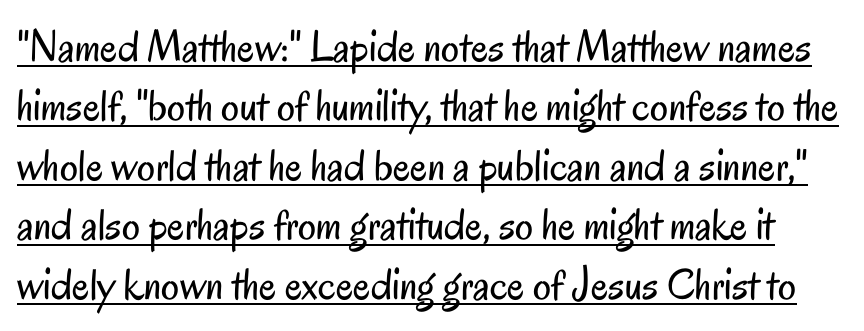
{"serif": "no", "italic": "no", "bold": "no", "weight": "regular", "width": "condensed", "stroke_contrast": "low", "x_height": "small", "monospaced": "no", "underline": "yes", "line_spacing": "normal", "line_spacing_ratio": 1.32, "letter_spacing": "normal", "letter_spacing_em": 0.0, "glyph_px": 45}
